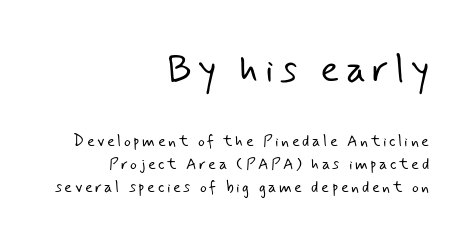
The image shows 39 px light sans-serif type; set right-aligned, normal line spacing (1.43x), not underlined; the first (top) block is 2.44x larger; low stroke contrast and a small x-height.
